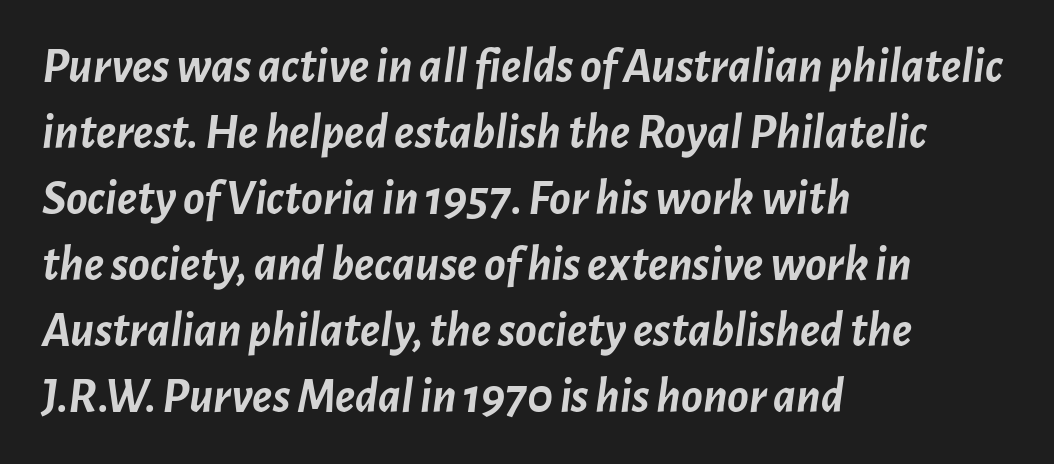
{"italic": "yes", "lean": "right", "slant_degrees": 7, "bold": "yes", "weight": "semibold", "width": "normal", "stroke_contrast": "low", "x_height": "medium", "monospaced": "no", "underline": "no", "align": "left", "line_spacing": "normal", "line_spacing_ratio": 1.32, "letter_spacing": "normal", "letter_spacing_em": 0.0, "glyph_px": 50}
